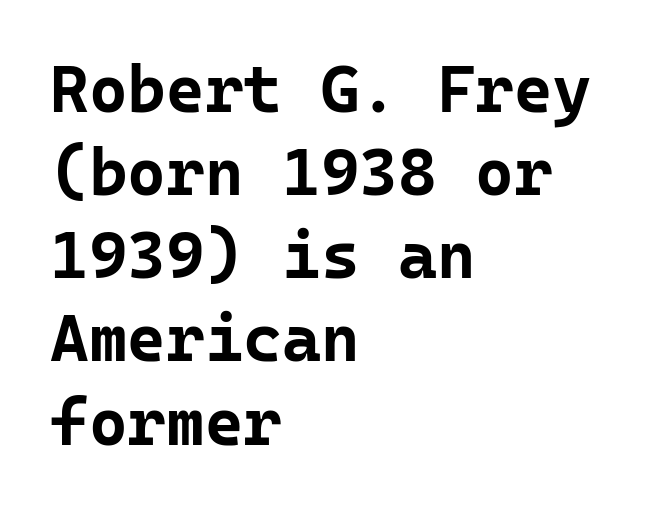
Compared with typical body copy, the letter spacing here is the same. Honestly, the row spacing looks completely unremarkable. The letters march in equal steps, a hallmark of fixed-pitch type. Nope, no serifs anywhere on these letters.
